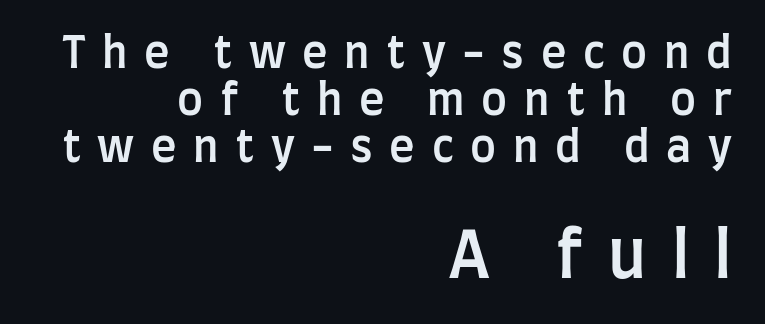
The image shows 65 px semibold, condensed sans-serif type, upright; set right-aligned, tight line spacing (1.09x), unusually wide letter spacing (+0.39 em), not underlined; the second (bottom) block is 1.51x larger; low stroke contrast and a large x-height.
